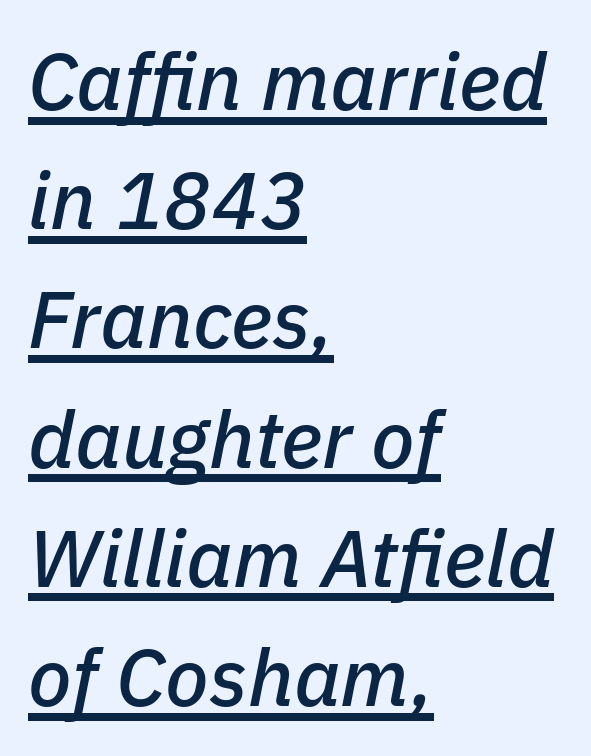
The image shows 80 px text type, italic (leaning right); set left-aligned, normal line spacing (1.49x), normal letter spacing, underlined; low stroke contrast and a medium x-height.
